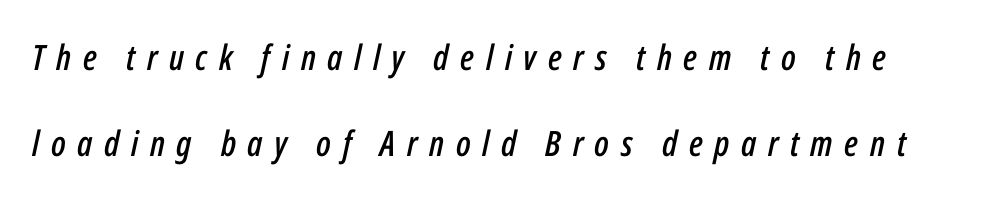
Q: Is the text italic (slanted)? A: Yes, it leans right by about 12 degrees.
Q: Is the text underlined? A: No.
Q: Is the spacing between letters normal or unusually wide? A: Unusually wide.
Q: Is the spacing between lines tight, normal or loose? A: Loose.
Q: Width (condensed, normal, or wide)? A: Condensed.
Q: Stroke contrast? A: Low.
Q: x-height? A: Medium.
Q: Monospaced? A: No.
